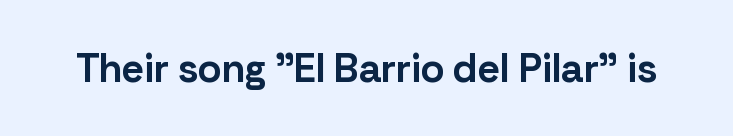
The type is set solid horizontally, with unmodified tracking. Descenders are the only things crossing below the line. Every letter is thick-stroked: bold, no question. Each letter keeps its own natural width here, so spacing adapts to shape.
